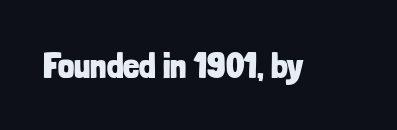
The image shows 36 px bold, condensed sans-serif type, upright; set normal letter spacing, not underlined; low stroke contrast and a medium x-height.
